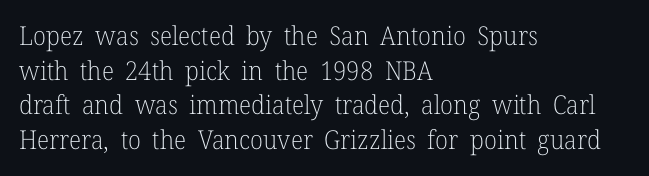
{"italic": "no", "bold": "no", "underline": "no", "align": "left", "line_spacing": "normal", "line_spacing_ratio": 1.33, "letter_spacing": "normal", "letter_spacing_em": 0.0, "glyph_px": 26}
